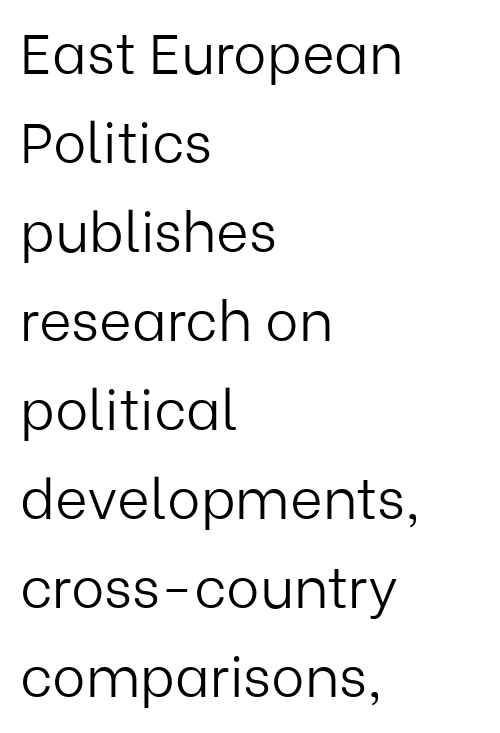
Q: Is the text bold? A: No.
Q: Is the text italic (slanted)? A: No, it is upright.
Q: Is the typeface a serif or a sans-serif typeface? A: Sans-serif.
Q: Is the text underlined? A: No.
Q: How is the paragraph aligned? A: Left-aligned.
Q: Is the spacing between letters normal or unusually wide? A: Normal.
Q: Is the spacing between lines tight, normal or loose? A: Normal.
Q: Width (condensed, normal, or wide)? A: Normal.
Q: Stroke contrast? A: Low.
Q: x-height? A: Medium.
Q: Monospaced? A: No.
